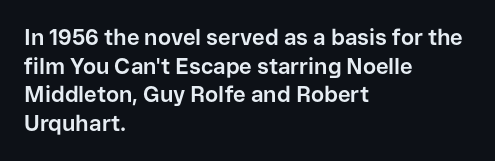
{"italic": "no", "bold": "yes", "underline": "no", "align": "left", "line_spacing": "normal", "line_spacing_ratio": 1.3, "letter_spacing": "normal", "letter_spacing_em": 0.0, "glyph_px": 22}
